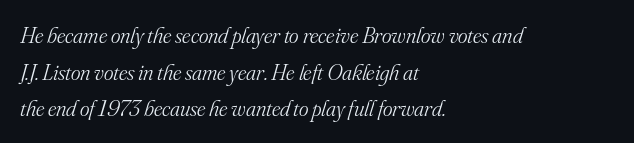
Q: Is the text bold? A: No.
Q: Is the text italic (slanted)? A: Yes, it leans right by about 16 degrees.
Q: Is the text underlined? A: No.
Q: How is the paragraph aligned? A: Left-aligned.
Q: Is the spacing between letters normal or unusually wide? A: Normal.
Q: Is the spacing between lines tight, normal or loose? A: Normal.
